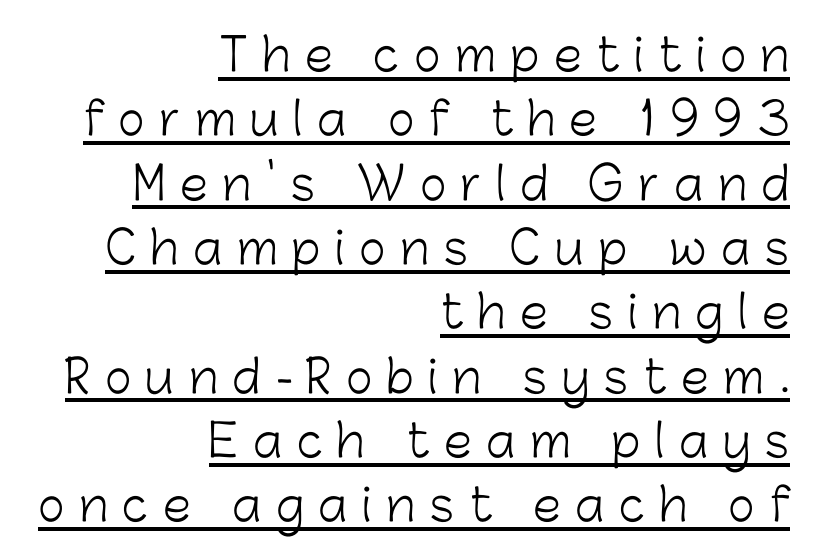
The image shows 45 px light sans-serif type, upright; set right-aligned, normal line spacing (1.43x), unusually wide letter spacing (+0.33 em), underlined; low stroke contrast and a medium x-height.
